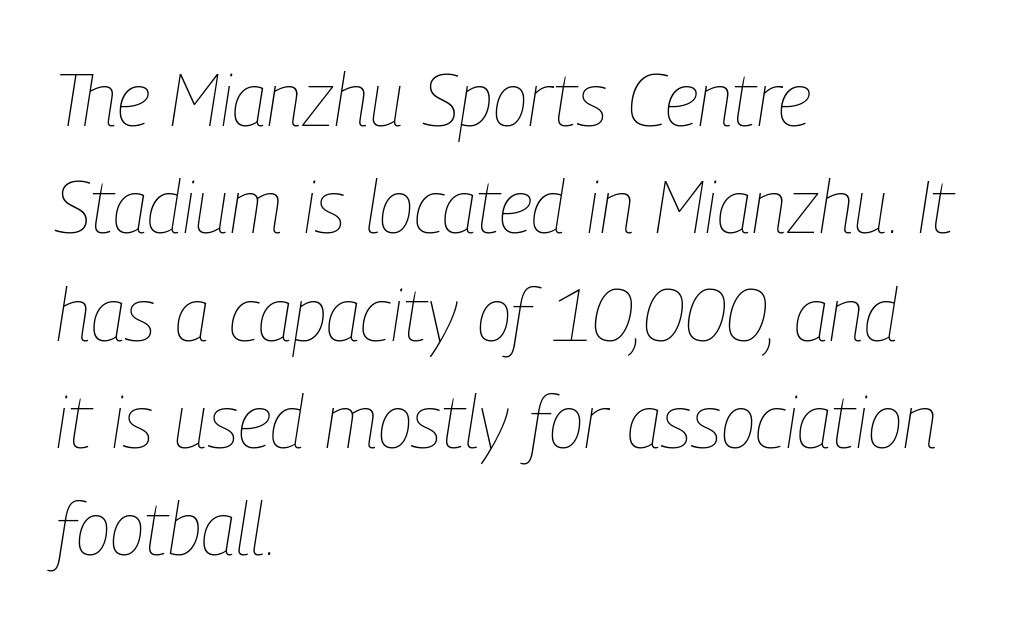
The image shows 73 px thin, condensed type, italic (leaning right); set left-aligned, normal line spacing (1.47x), normal letter spacing, not underlined; low stroke contrast and a medium x-height.
